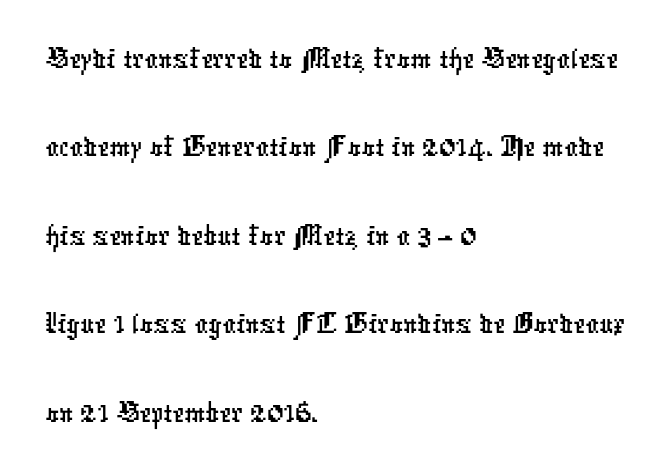
{"serif": "no", "width": "condensed", "stroke_contrast": "low", "x_height": "medium", "monospaced": "no", "underline": "no", "align": "left", "line_spacing": "normal", "line_spacing_ratio": 1.34, "letter_spacing": "normal", "letter_spacing_em": 0.0, "glyph_px": 66}
